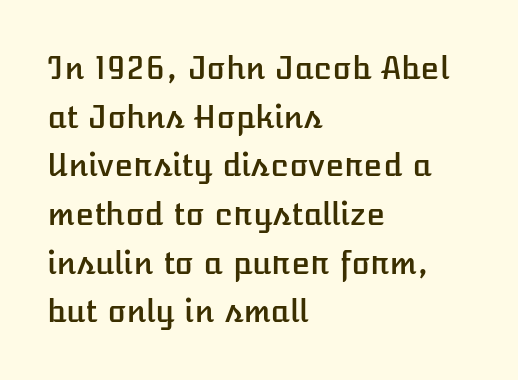
Compared with a centered layout, this one pins lines to the left instead. Normally led — the rows are evenly, conventionally spaced. Decoration check: the copy has no underline. This sample has the flowing, uneven cadence of proportional lettering. Unlike italic type, these characters show no tilt at all.
